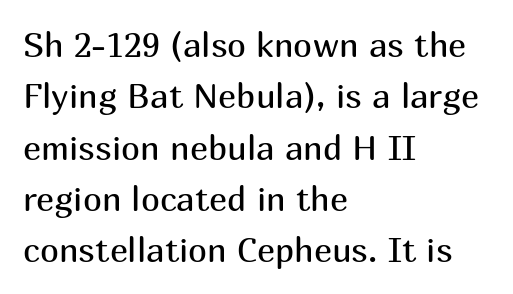
{"serif": "no", "italic": "no", "bold": "no", "weight": "regular", "width": "normal", "stroke_contrast": "medium", "x_height": "medium", "monospaced": "no", "underline": "no", "align": "left", "line_spacing": "normal", "line_spacing_ratio": 1.51, "letter_spacing": "normal", "letter_spacing_em": 0.0, "glyph_px": 34}
